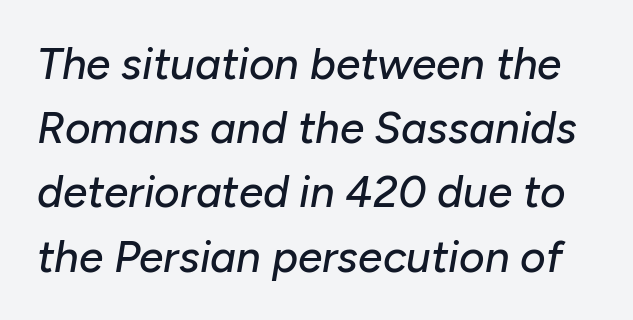
The image shows 44 px text type, italic (leaning right); set normal line spacing (1.46x), normal letter spacing, not underlined; low stroke contrast and a medium x-height.
